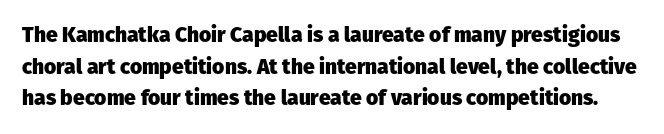
Reading down the column, the eye jumps a familiar distance to each next line. What stands out about the letter spacing? Nothing — it is the standard amount. The characters look thick and weighty, a clear bold. Only glyphs here, with clear space below each row. The lettering stays uniformly vertical, giving the passage a roman look.
